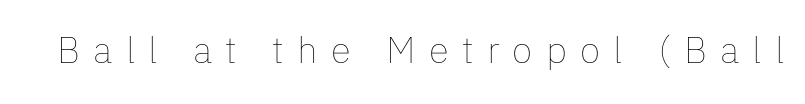
Look at the tracking — it's clearly loosened, letters drifting apart. These glyphs show unthickened strokes, regular width or finer. Ascenders rise straight up at ninety degrees. Bare-footed words on every line. These lines are rendered in a variable-pitch font.
